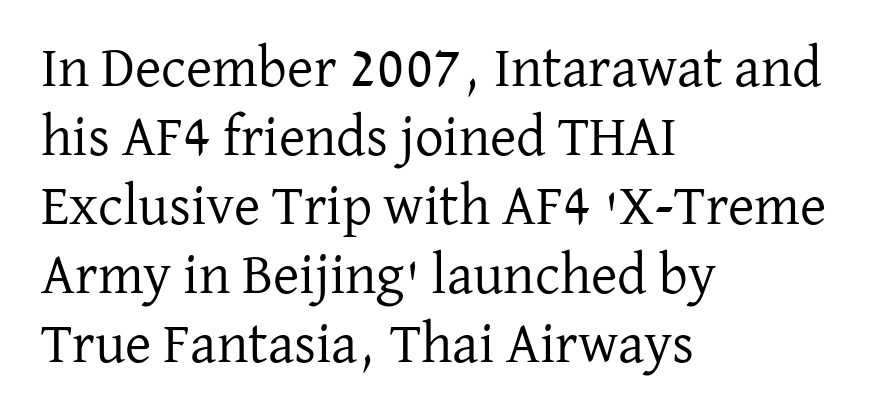
{"serif": "yes", "italic": "no", "bold": "no", "weight": "regular", "width": "normal", "stroke_contrast": "low", "x_height": "medium", "monospaced": "no", "underline": "no", "align": "left", "line_spacing_ratio": 1.21, "letter_spacing": "normal", "letter_spacing_em": 0.0, "glyph_px": 57}
